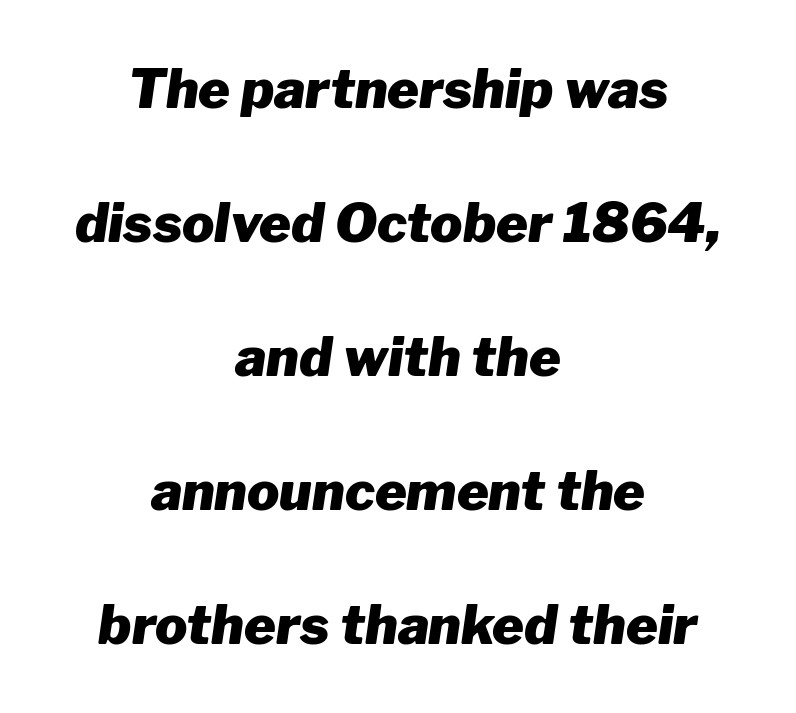
Note the varied advance widths — an 'i' is clearly narrower than an 'm'. There is no visible air inserted between adjacent glyphs. A full-strength bold gives these letters their thick strokes. The typography opts for an oblique posture over an upright one.
